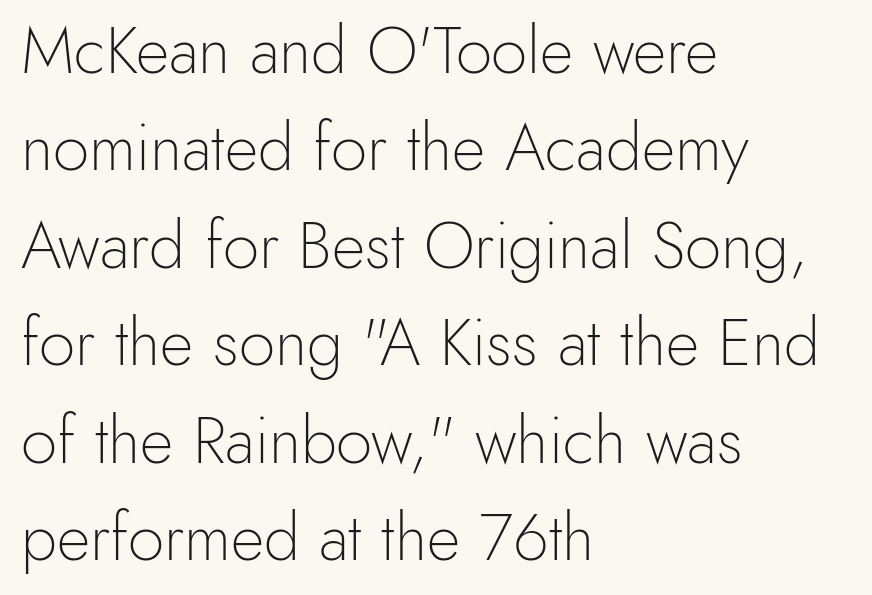
Q: Is the text bold? A: No.
Q: Is the text italic (slanted)? A: No, it is upright.
Q: Is the typeface a serif or a sans-serif typeface? A: Sans-serif.
Q: Is the text underlined? A: No.
Q: How is the paragraph aligned? A: Left-aligned.
Q: Is the spacing between letters normal or unusually wide? A: Normal.
Q: Is the spacing between lines tight, normal or loose? A: Normal.
Q: Width (condensed, normal, or wide)? A: Normal.
Q: x-height? A: Small.
Q: Monospaced? A: No.
